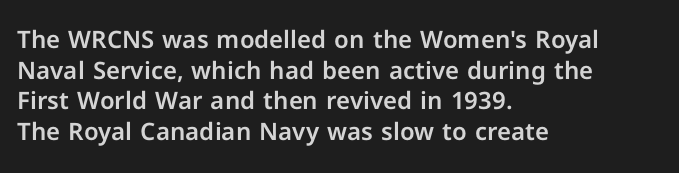
The image shows 24 px text type, upright; set left-aligned, normal line spacing (1.28x), normal letter spacing, not underlined.
